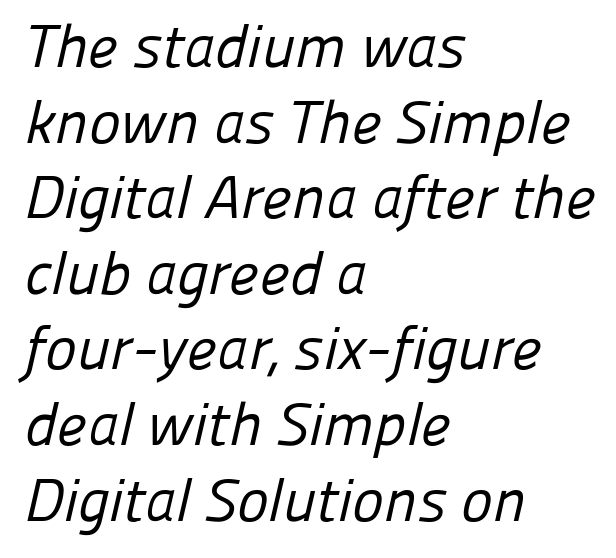
Q: Is the text bold? A: No.
Q: Is the typeface a serif or a sans-serif typeface? A: Sans-serif.
Q: Is the text underlined? A: No.
Q: How is the paragraph aligned? A: Left-aligned.
Q: Is the spacing between letters normal or unusually wide? A: Normal.
Q: Is the spacing between lines tight, normal or loose? A: Normal.
Q: Width (condensed, normal, or wide)? A: Normal.
Q: Stroke contrast? A: Low.
Q: x-height? A: Medium.
Q: Monospaced? A: No.
